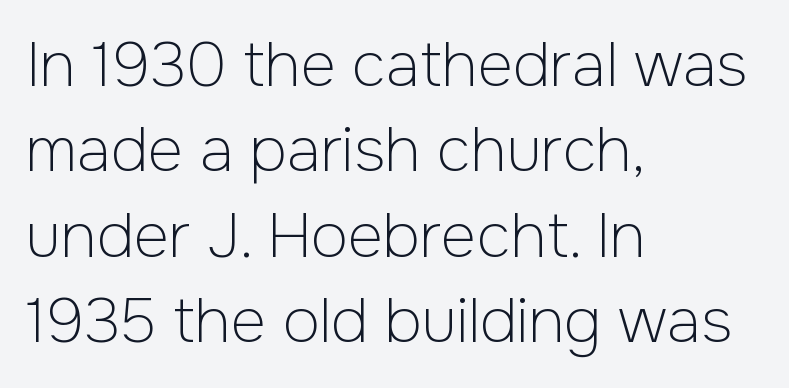
Q: Is the text bold? A: No.
Q: Is the text italic (slanted)? A: No, it is upright.
Q: Is the typeface a serif or a sans-serif typeface? A: Sans-serif.
Q: Is the text underlined? A: No.
Q: How is the paragraph aligned? A: Left-aligned.
Q: Is the spacing between letters normal or unusually wide? A: Normal.
Q: Is the spacing between lines tight, normal or loose? A: Normal.
Q: Width (condensed, normal, or wide)? A: Normal.
Q: Stroke contrast? A: Low.
Q: x-height? A: Medium.
Q: Monospaced? A: No.
